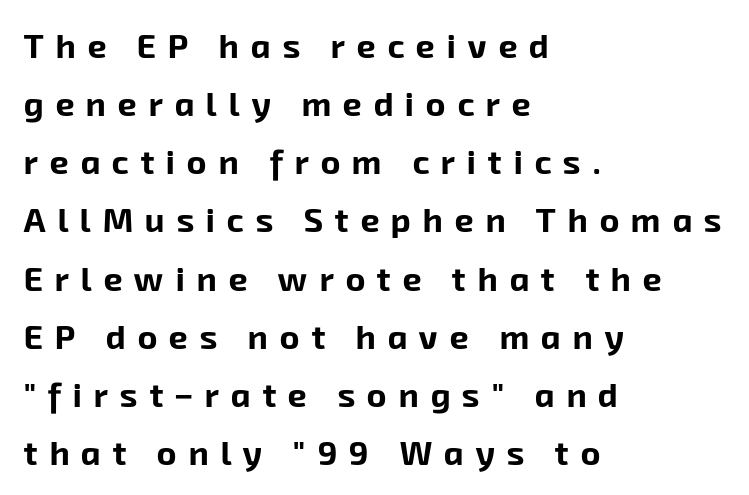
The image shows 34 px bold sans-serif type; set left-aligned, line spacing 1.71x, unusually wide letter spacing (+0.34 em), not underlined; low stroke contrast and a medium x-height.
